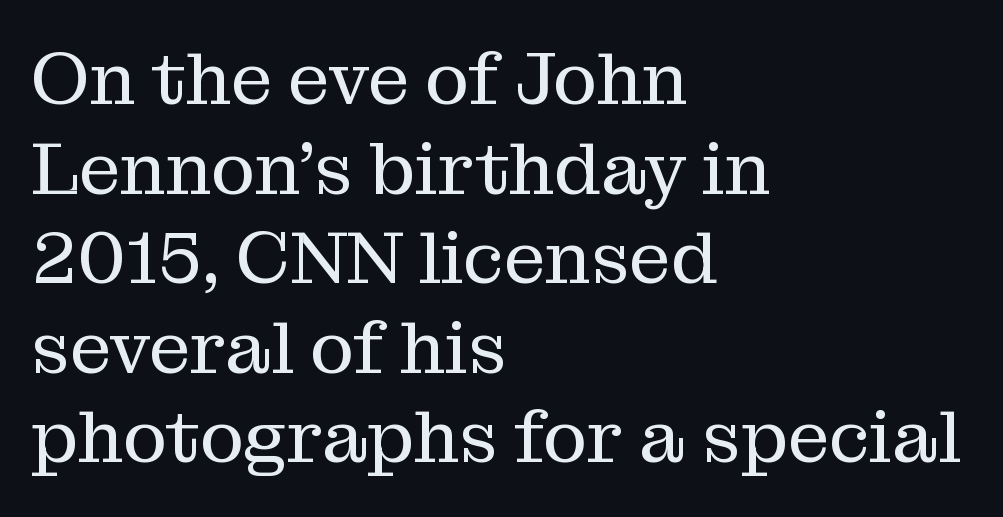
{"serif": "yes", "italic": "no", "bold": "no", "weight": "regular", "width": "normal", "stroke_contrast": "medium", "x_height": "medium", "monospaced": "no", "underline": "no", "align": "left", "line_spacing_ratio": 1.21, "letter_spacing": "normal", "letter_spacing_em": 0.0, "glyph_px": 74}
